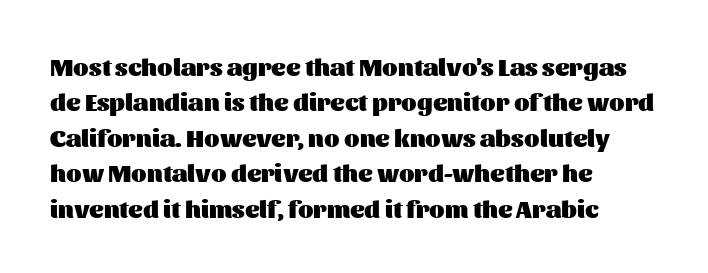
{"italic": "no", "bold": "yes", "underline": "no", "align": "left", "line_spacing": "normal", "line_spacing_ratio": 1.42, "letter_spacing": "normal", "letter_spacing_em": 0.0, "glyph_px": 25}
